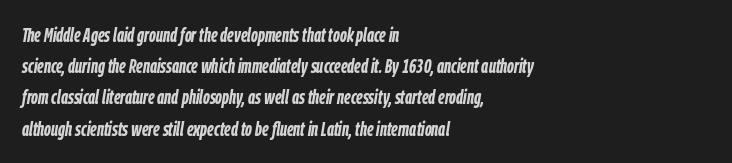
The image shows 20 px bold type, italic (leaning right); set left-aligned, normal line spacing (1.56x), normal letter spacing, not underlined.
